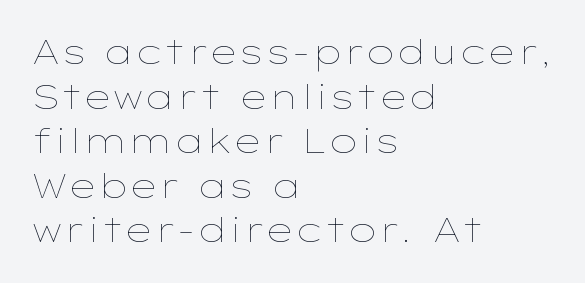
Q: Is the text bold? A: No.
Q: Is the text italic (slanted)? A: No, it is upright.
Q: Is the text underlined? A: No.
Q: How is the paragraph aligned? A: Left-aligned.
Q: Is the spacing between letters normal or unusually wide? A: Normal.
Q: Is the spacing between lines tight, normal or loose? A: Normal.
Q: Width (condensed, normal, or wide)? A: Wide.
Q: Stroke contrast? A: Low.
Q: x-height? A: Medium.
Q: Monospaced? A: No.
